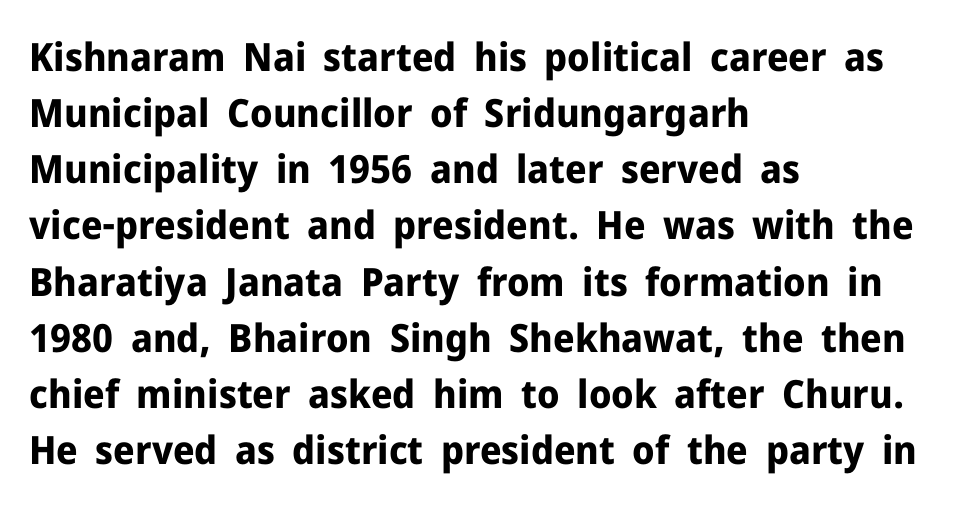
The image shows 39 px bold sans-serif type, upright; set left-aligned, normal line spacing (1.44x), normal letter spacing, not underlined; low stroke contrast and a medium x-height.
